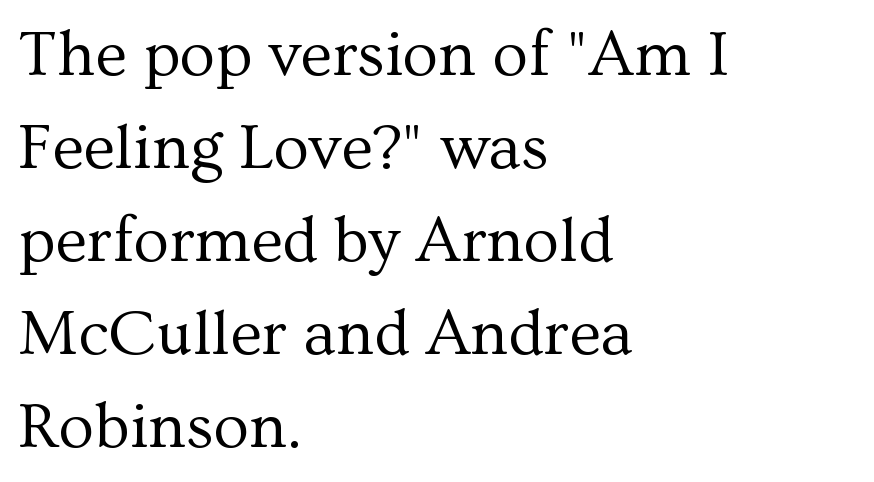
Q: Is the text bold? A: No.
Q: Is the text italic (slanted)? A: No, it is upright.
Q: Is the typeface a serif or a sans-serif typeface? A: Serif.
Q: Is the text underlined? A: No.
Q: How is the paragraph aligned? A: Left-aligned.
Q: Is the spacing between letters normal or unusually wide? A: Normal.
Q: Is the spacing between lines tight, normal or loose? A: Normal.
Q: Width (condensed, normal, or wide)? A: Normal.
Q: Stroke contrast? A: Medium.
Q: x-height? A: Medium.
Q: Monospaced? A: No.
